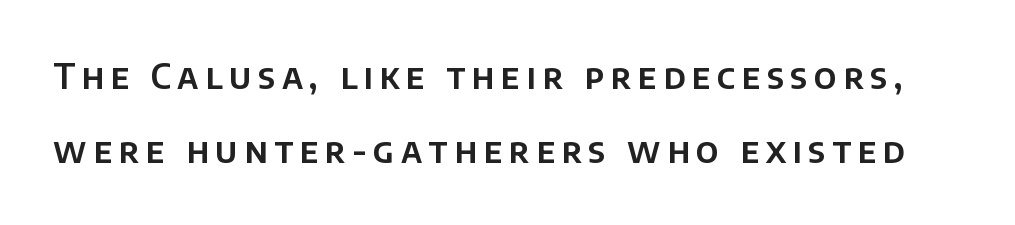
The image shows 34 px sans-serif type, upright; set loose line spacing (2.18x), not underlined; low stroke contrast and a large x-height.
